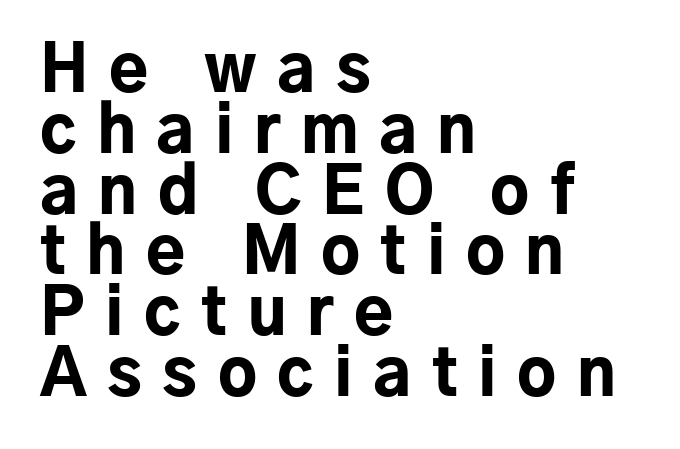
The image shows 64 px bold sans-serif type, upright; set left-aligned, tight line spacing (0.95x), unusually wide letter spacing (+0.32 em), not underlined; low stroke contrast and a medium x-height.
